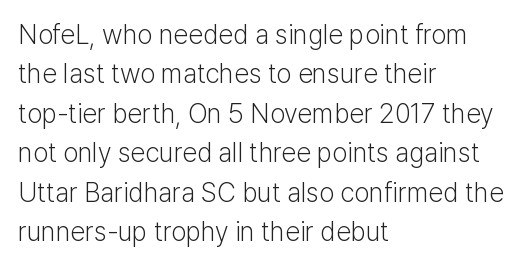
Q: Is the text bold? A: No.
Q: Is the text italic (slanted)? A: No, it is upright.
Q: Is the text underlined? A: No.
Q: How is the paragraph aligned? A: Left-aligned.
Q: Is the spacing between letters normal or unusually wide? A: Normal.
Q: Is the spacing between lines tight, normal or loose? A: Normal.
